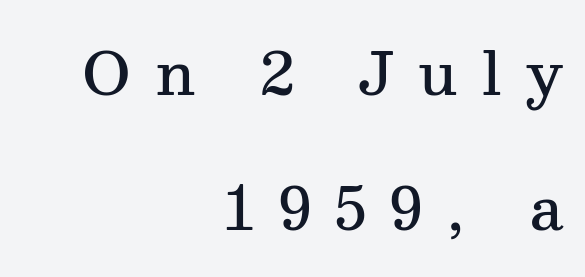
The image shows 58 px semibold serif type, upright; set right-aligned, loose line spacing (2.32x), unusually wide letter spacing (+0.41 em), not underlined; medium stroke contrast and a medium x-height.
